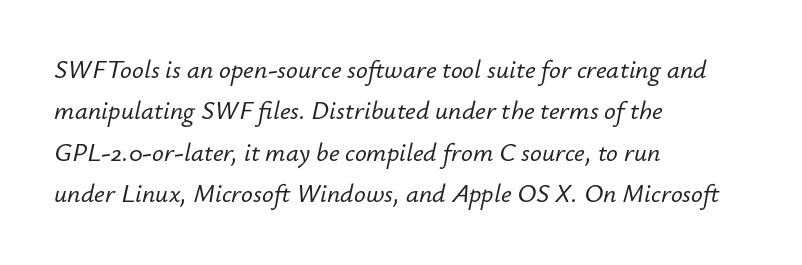
Q: Is the text italic (slanted)? A: Yes, it leans right by about 12 degrees.
Q: Is the text underlined? A: No.
Q: How is the paragraph aligned? A: Left-aligned.
Q: Is the spacing between letters normal or unusually wide? A: Normal.
Q: Is the spacing between lines tight, normal or loose? A: Normal.
